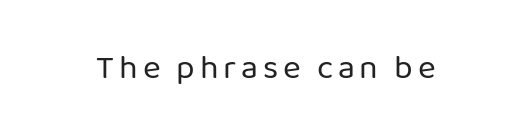
Q: Is the text bold? A: No.
Q: Is the text italic (slanted)? A: No, it is upright.
Q: Is the typeface a serif or a sans-serif typeface? A: Sans-serif.
Q: Is the text underlined? A: No.
Q: Width (condensed, normal, or wide)? A: Normal.
Q: Stroke contrast? A: Low.
Q: x-height? A: Medium.
Q: Monospaced? A: No.
